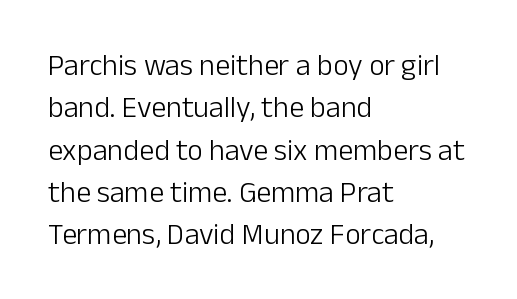
No italicization has been applied; the sample stays upright. Weight: not bold — regular or lighter. Varying glyph widths throughout — classic text-font behaviour. Each word holds together tightly as a unit, with standard inter-letter gaps. A classic flush-left, rag-right setting is used for this passage. The glyphs are unaccompanied by any horizontal stroke below them.
